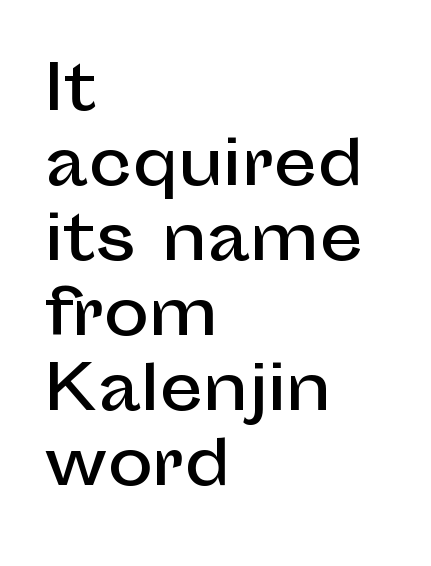
Q: Is the text italic (slanted)? A: No, it is upright.
Q: Is the typeface a serif or a sans-serif typeface? A: Sans-serif.
Q: Is the text underlined? A: No.
Q: How is the paragraph aligned? A: Left-aligned.
Q: Is the spacing between letters normal or unusually wide? A: Normal.
Q: Width (condensed, normal, or wide)? A: Normal.
Q: Stroke contrast? A: Low.
Q: x-height? A: Medium.
Q: Monospaced? A: No.
